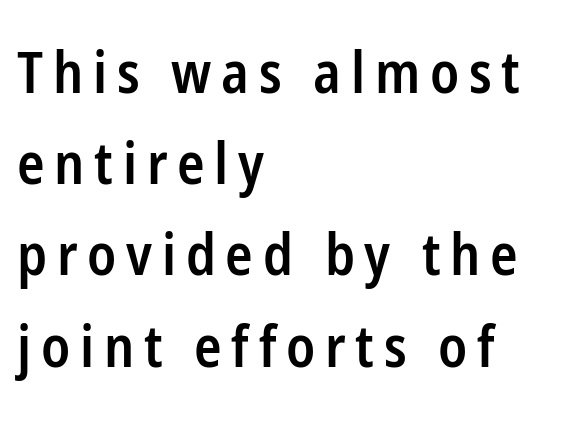
{"serif": "no", "italic": "no", "bold": "semi", "weight": "semibold", "width": "condensed", "stroke_contrast": "low", "x_height": "medium", "monospaced": "no", "underline": "no", "align": "left", "line_spacing": "normal", "line_spacing_ratio": 1.6, "glyph_px": 57}
